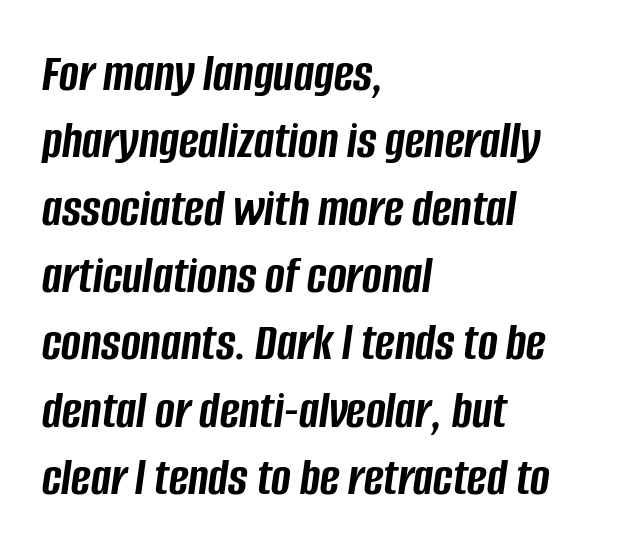
{"italic": "yes", "lean": "right", "slant_degrees": 8, "bold": "yes", "weight": "semibold", "width": "condensed", "stroke_contrast": "low", "x_height": "large", "monospaced": "no", "underline": "no", "align": "left", "line_spacing": "normal", "line_spacing_ratio": 1.27, "letter_spacing": "normal", "letter_spacing_em": 0.0, "glyph_px": 53}
